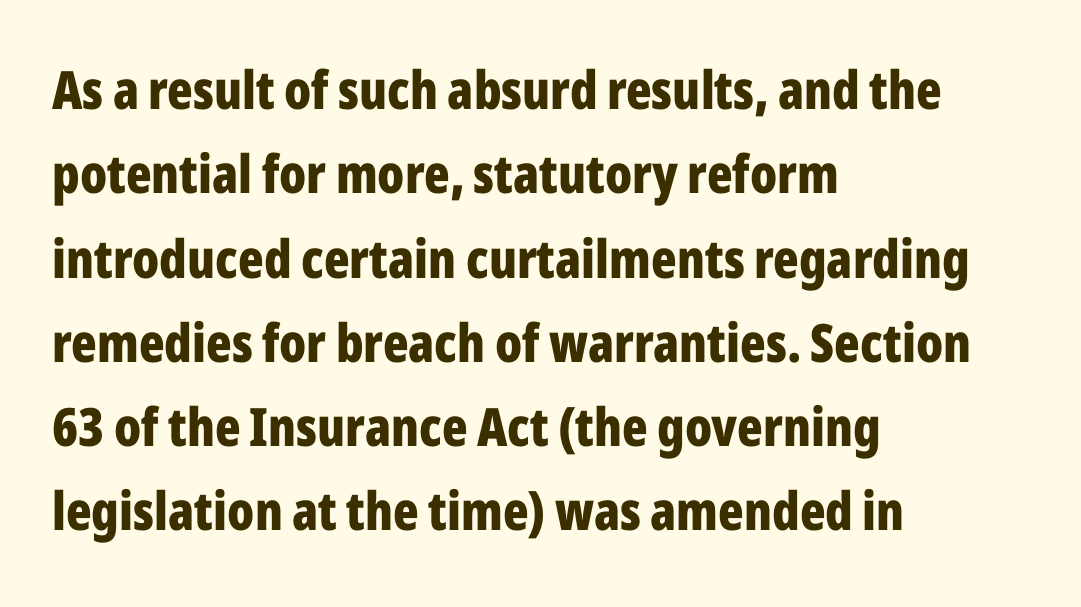
Nothing sits at the stroke ends, so this counts as sans-serif. Line beginnings align vertically; line endings do not. The vertical gap from one line to the next is medium. These lines are rendered in a variable-pitch font. Does the weight exceed regular? Yes, all the way to bold. Type without underlining.
